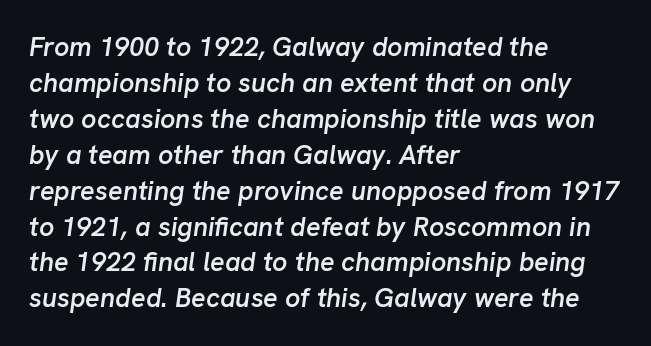
The image shows 27 px text type, italic (leaning right); set left-aligned, normal line spacing (1.33x), normal letter spacing, not underlined.
